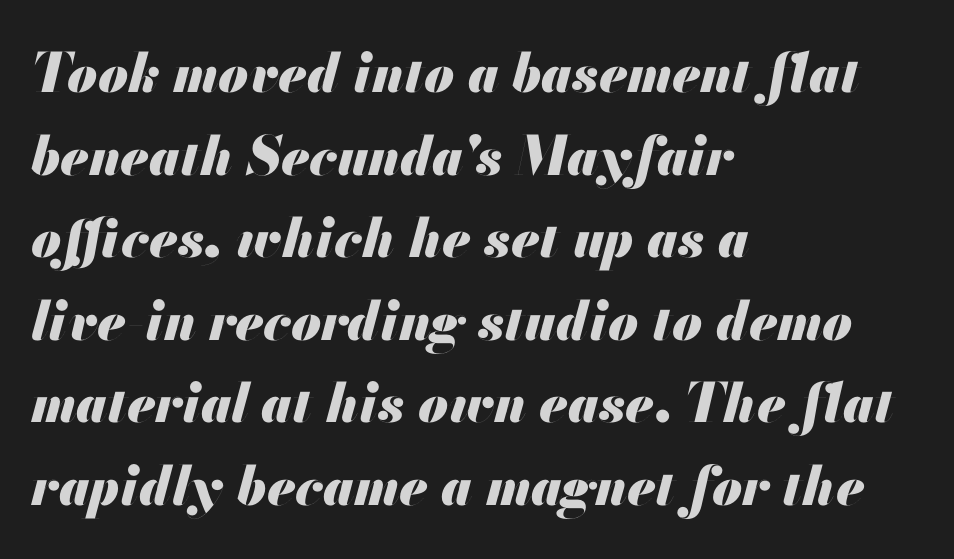
The image shows 54 px heavy type, italic (leaning right); set left-aligned, normal line spacing (1.53x), normal letter spacing, not underlined; medium stroke contrast and a small x-height.
